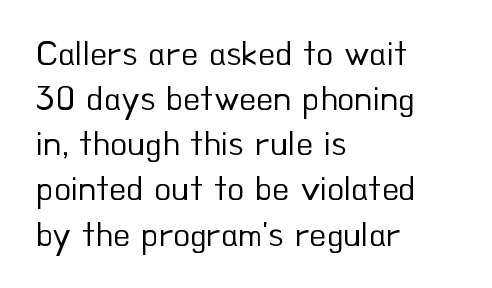
Q: Is the text bold? A: No.
Q: Is the text italic (slanted)? A: No, it is upright.
Q: Is the typeface a serif or a sans-serif typeface? A: Sans-serif.
Q: Is the text underlined? A: No.
Q: How is the paragraph aligned? A: Left-aligned.
Q: Is the spacing between letters normal or unusually wide? A: Normal.
Q: Is the spacing between lines tight, normal or loose? A: Normal.
Q: Width (condensed, normal, or wide)? A: Normal.
Q: Stroke contrast? A: Low.
Q: x-height? A: Small.
Q: Monospaced? A: No.
